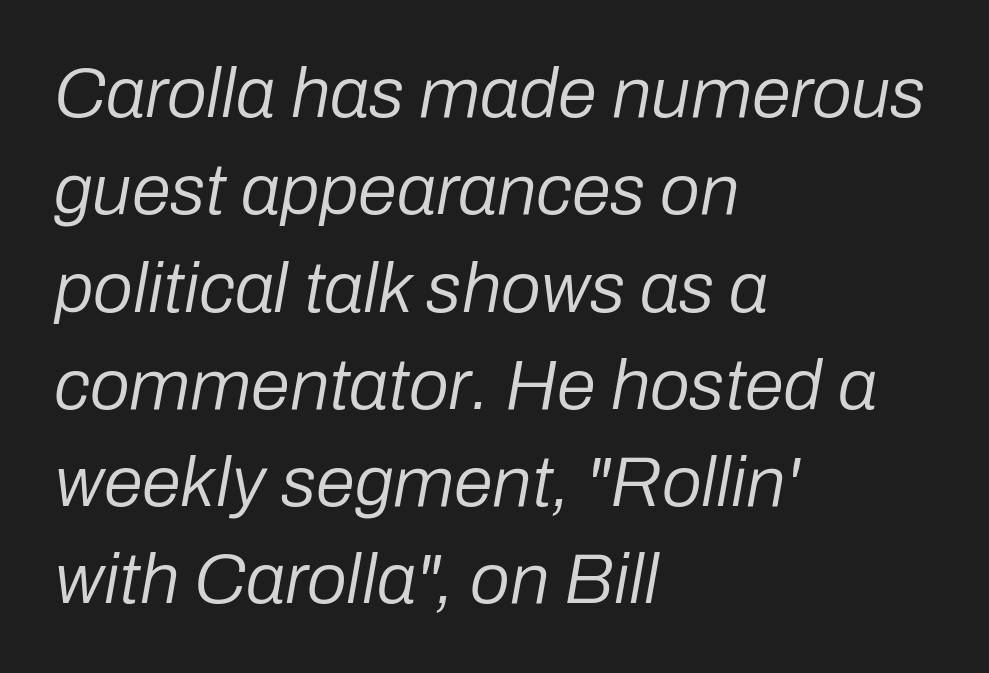
The glyphs are unaccompanied by any horizontal stroke below them. Tracking value appears to be zero — textbook default spacing. One-word summary of the alignment: left. Successive baselines arrive at the customary interval. Counters stay open thanks to moderate or lighter strokes.
